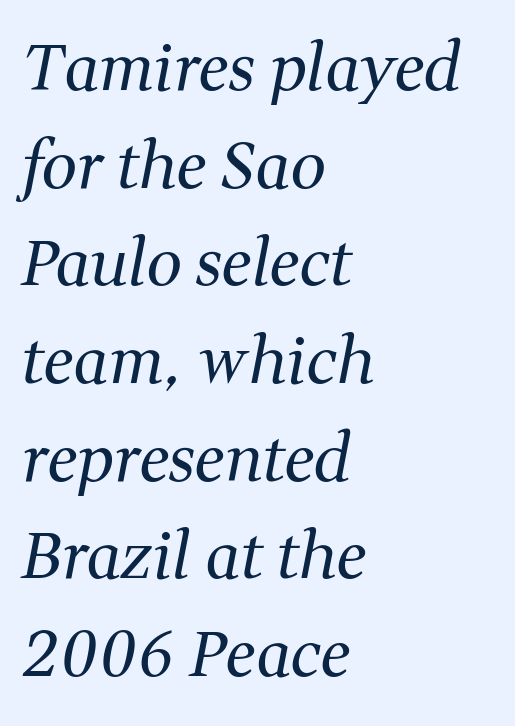
Regarding serifs, this sample has them. Beneath every word, the page is bare. Short and long lines alike share a common starting point at left. Compared with typical paragraphs, the rows here are spaced about the same. This is not heavy type; no bold has been used.
